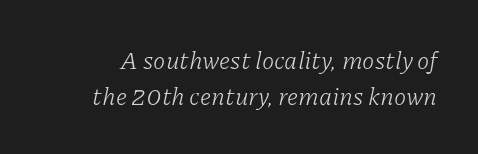
{"italic": "yes", "lean": "right", "slant_degrees": 11, "bold": "no", "underline": "no", "line_spacing": "normal", "line_spacing_ratio": 1.44, "letter_spacing": "normal", "letter_spacing_em": 0.0, "glyph_px": 25}
